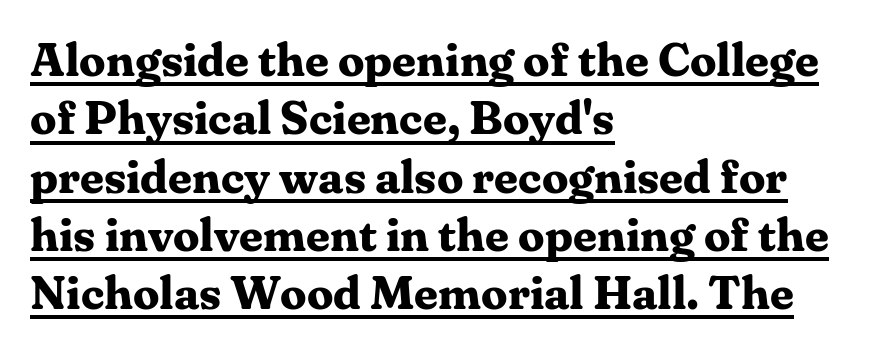
The image shows 47 px bold serif type, upright; set left-aligned, line spacing 1.24x, normal letter spacing, underlined; medium stroke contrast and a medium x-height.
